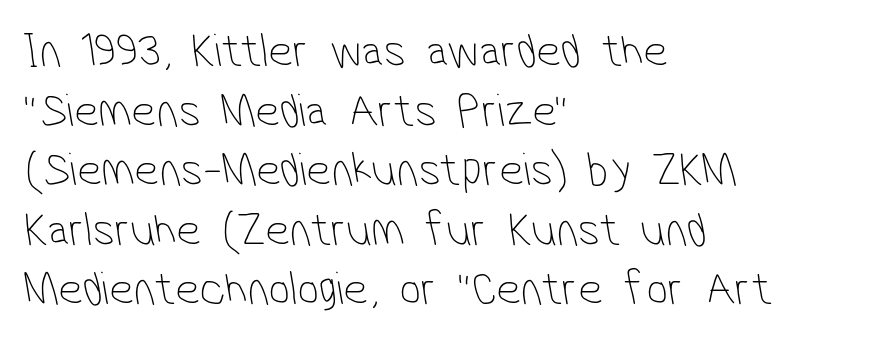
The image shows 48 px thin, condensed sans-serif type; set left-aligned, line spacing 1.24x, normal letter spacing, not underlined; low stroke contrast and a medium x-height.
